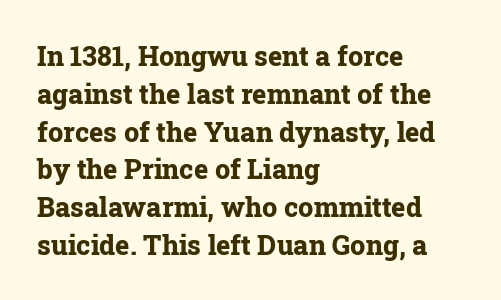
Q: Is the text bold? A: Yes.
Q: Is the text italic (slanted)? A: No, it is upright.
Q: Is the text underlined? A: No.
Q: How is the paragraph aligned? A: Left-aligned.
Q: Is the spacing between letters normal or unusually wide? A: Normal.
Q: Is the spacing between lines tight, normal or loose? A: Normal.
